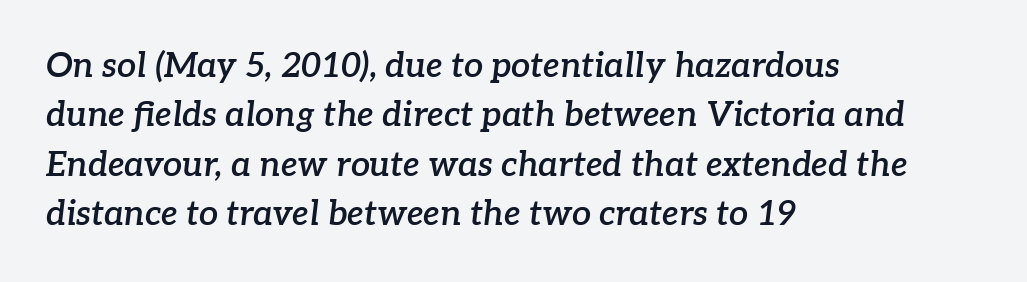
{"serif": "yes", "italic": "yes", "lean": "right", "slant_degrees": 7, "bold": "semi", "weight": "semibold", "width": "normal", "stroke_contrast": "low", "x_height": "medium", "monospaced": "no", "underline": "no", "align": "left", "line_spacing": "normal", "line_spacing_ratio": 1.45, "letter_spacing": "normal", "letter_spacing_em": 0.0, "glyph_px": 34}
